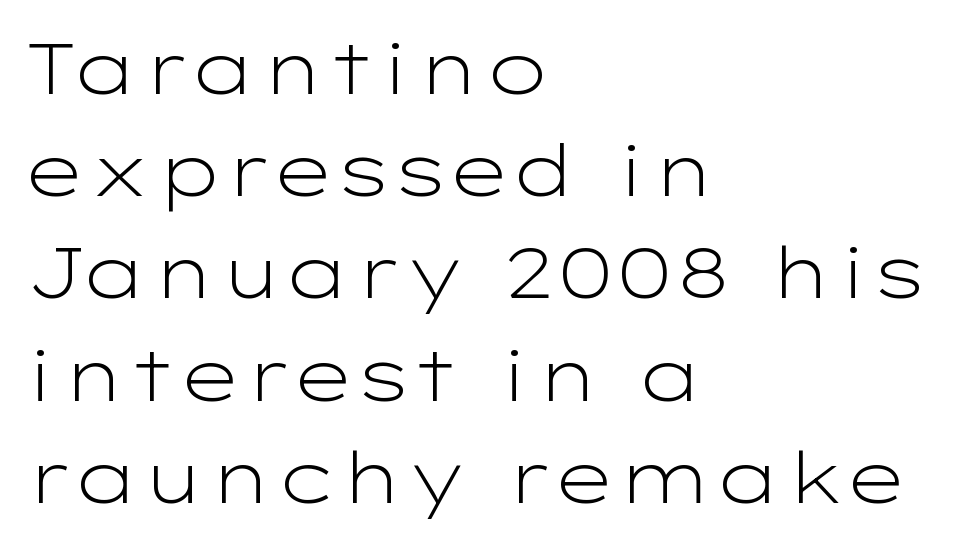
The image shows 71 px light, wide sans-serif type, upright; set left-aligned, normal line spacing (1.44x), normal letter spacing, not underlined; low stroke contrast and a medium x-height.
